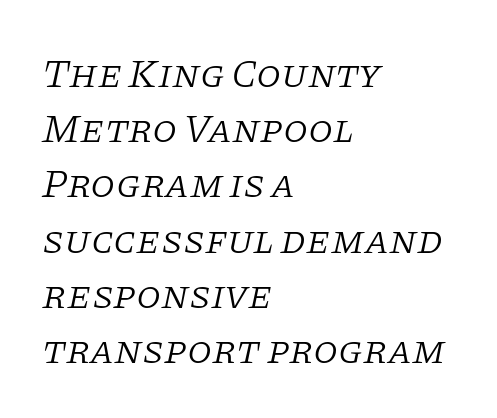
Q: Is the text bold? A: No.
Q: Is the text italic (slanted)? A: Yes, it leans right by about 11 degrees.
Q: Is the typeface a serif or a sans-serif typeface? A: Serif.
Q: Is the text underlined? A: No.
Q: How is the paragraph aligned? A: Left-aligned.
Q: Is the spacing between letters normal or unusually wide? A: Normal.
Q: Is the spacing between lines tight, normal or loose? A: Normal.
Q: Width (condensed, normal, or wide)? A: Normal.
Q: Stroke contrast? A: Low.
Q: x-height? A: Large.
Q: Monospaced? A: No.
